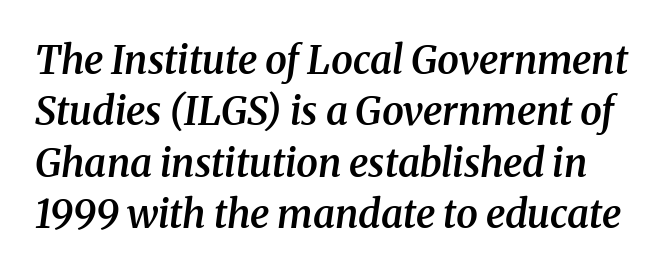
These lines are composed in type with serifs. The space directly below the letters is spotless. Caption: standard tracking, unaltered. One glance says typical: line gaps are just what's usual.
